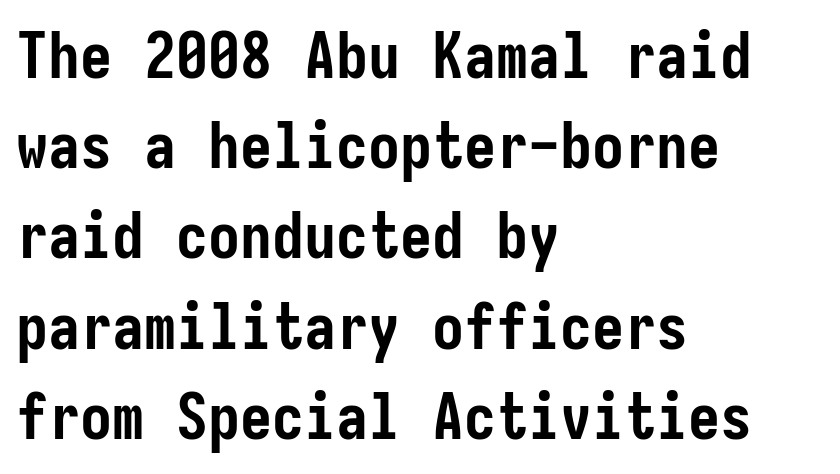
The image shows 64 px semibold, condensed sans-serif type, upright; set left-aligned, normal line spacing (1.41x), normal letter spacing, not underlined; low stroke contrast and a medium x-height.
